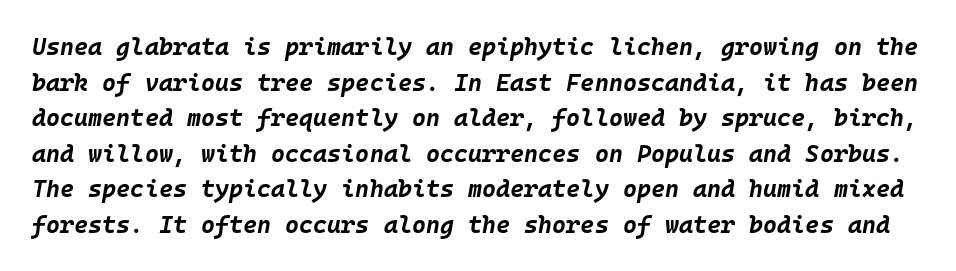
The strokes are fattened all the way to bold. Italic? Definitely — the glyphs are oblique. These lines keep a tight, regular rhythm from letter to letter. Is there much room between lines? A standard amount, neither cramped nor airy. Bare-footed words on every line.
